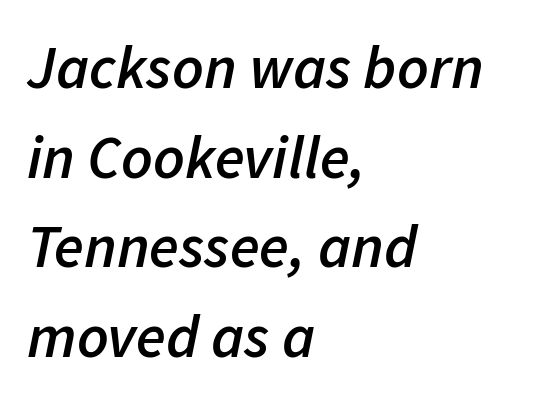
An italicized treatment has been applied to the whole sample. The strip under each line holds only bare page. Character widths vary here, with narrow letters taking less room than wide ones. You could call the tracking neutral — neither tight nor loose. A somewhat darkened texture: the type is semibold rather than bold.
